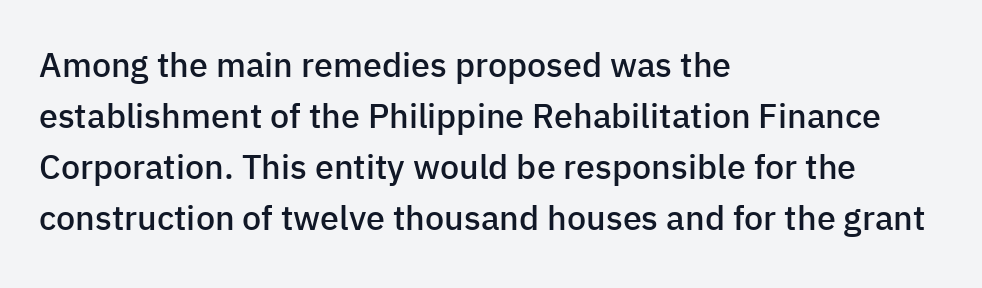
The image shows 34 px semibold sans-serif type, upright; set left-aligned, normal line spacing (1.5x), normal letter spacing, not underlined; low stroke contrast and a medium x-height.
